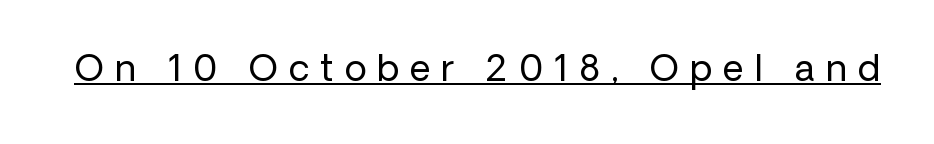
Q: Is the text bold? A: No.
Q: Is the text italic (slanted)? A: No, it is upright.
Q: Is the typeface a serif or a sans-serif typeface? A: Sans-serif.
Q: Is the text underlined? A: Yes.
Q: Is the spacing between letters normal or unusually wide? A: Unusually wide.
Q: Width (condensed, normal, or wide)? A: Normal.
Q: Stroke contrast? A: Low.
Q: x-height? A: Medium.
Q: Monospaced? A: No.
